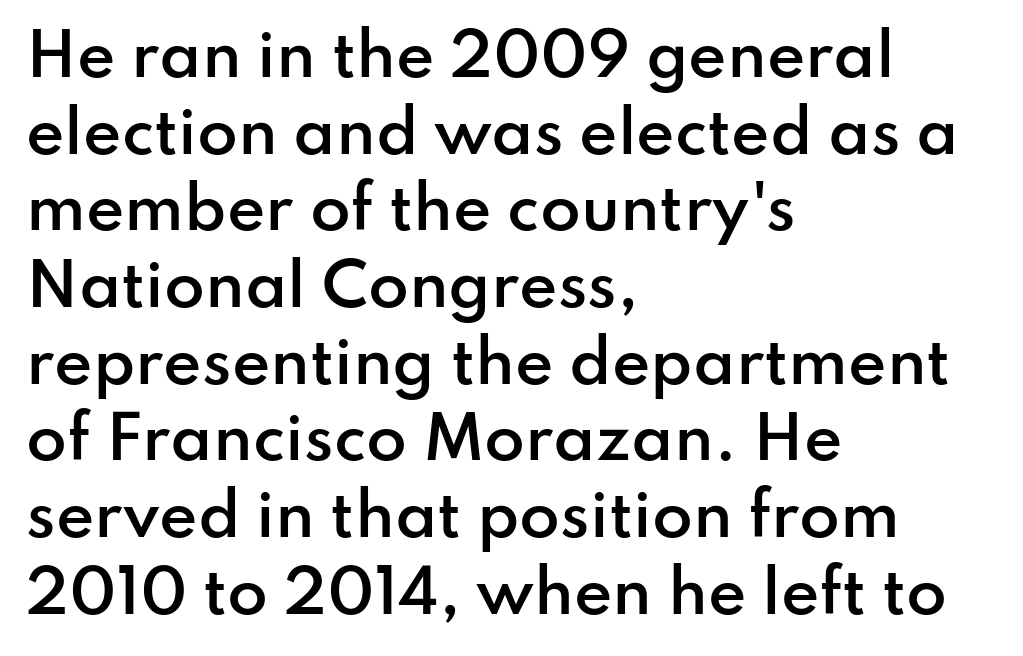
Q: Is the text bold? A: Semi-bold.
Q: Is the text italic (slanted)? A: No, it is upright.
Q: Is the typeface a serif or a sans-serif typeface? A: Sans-serif.
Q: Is the text underlined? A: No.
Q: How is the paragraph aligned? A: Left-aligned.
Q: Is the spacing between letters normal or unusually wide? A: Normal.
Q: Is the spacing between lines tight, normal or loose? A: Normal.
Q: Width (condensed, normal, or wide)? A: Normal.
Q: Stroke contrast? A: Low.
Q: x-height? A: Small.
Q: Monospaced? A: No.
